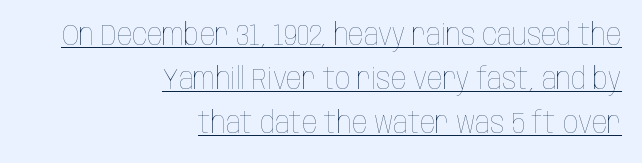
The image shows 30 px thin, condensed type, upright; set right-aligned, normal line spacing (1.47x), normal letter spacing, underlined; low stroke contrast and a large x-height.
